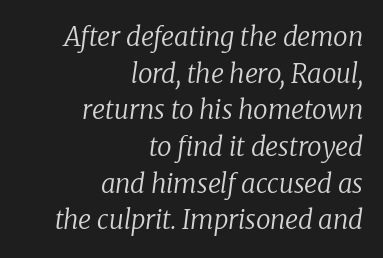
The image shows 26 px text type, italic (leaning right); set right-aligned, normal line spacing (1.41x), normal letter spacing, not underlined.
